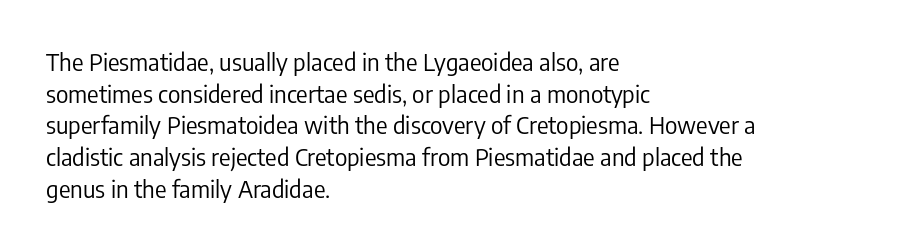
Q: Is the text bold? A: No.
Q: Is the text italic (slanted)? A: No, it is upright.
Q: Is the text underlined? A: No.
Q: How is the paragraph aligned? A: Left-aligned.
Q: Is the spacing between letters normal or unusually wide? A: Normal.
Q: Is the spacing between lines tight, normal or loose? A: Normal.
